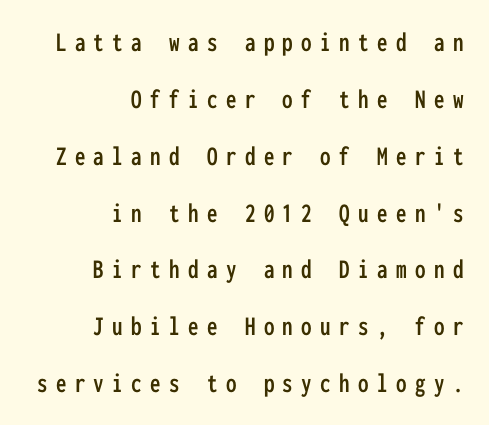
The image shows 28 px condensed sans-serif type, upright, monospaced; set right-aligned, loose line spacing (2.03x), unusually wide letter spacing (+0.3 em), not underlined; low stroke contrast and a medium x-height.
